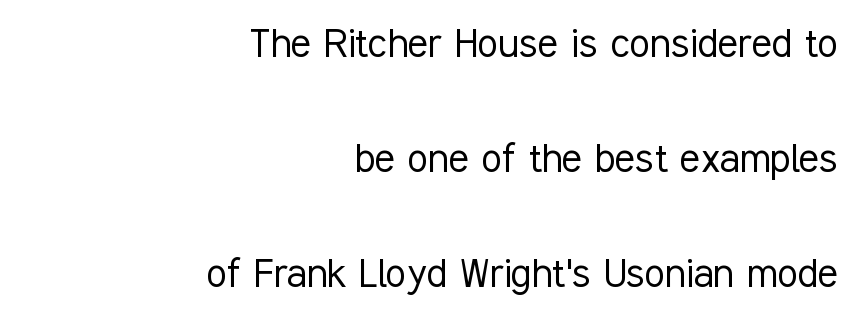
{"serif": "no", "italic": "no", "bold": "no", "weight": "light", "width": "condensed", "stroke_contrast": "low", "x_height": "medium", "monospaced": "no", "underline": "no", "align": "right", "line_spacing": "loose", "line_spacing_ratio": 2.45, "letter_spacing": "normal", "letter_spacing_em": 0.0, "glyph_px": 47}
